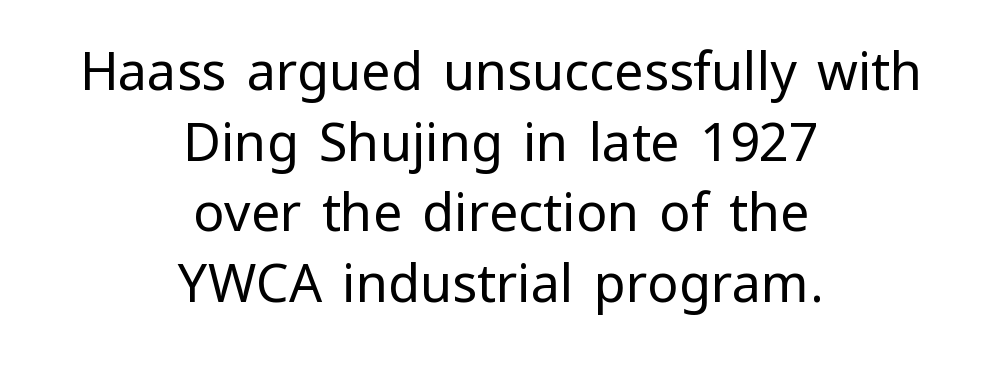
{"serif": "no", "italic": "no", "bold": "no", "weight": "regular", "width": "normal", "stroke_contrast": "low", "x_height": "medium", "monospaced": "no", "underline": "no", "align": "center", "line_spacing": "normal", "line_spacing_ratio": 1.36, "letter_spacing": "normal", "letter_spacing_em": 0.0, "glyph_px": 52}
